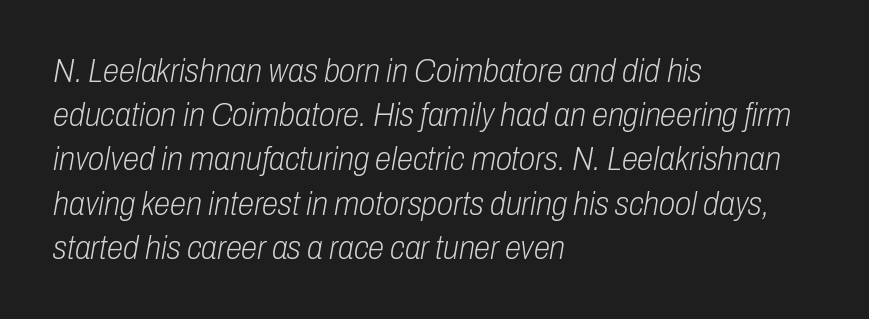
Look at the tracking — it's just the regular setting, nothing added. Nobody drew a line under any word here. Short and long lines alike share a common starting point at left. The passage shown is typed in a proportional face where columns would drift. This is oblique type, the kind used for emphasis or titles.
